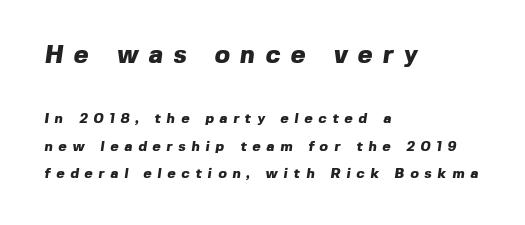
Q: Is the text bold? A: Yes.
Q: Is the text underlined? A: No.
Q: How is the paragraph aligned? A: Left-aligned.
Q: Is the spacing between letters normal or unusually wide? A: Unusually wide.
Q: Is the spacing between lines tight, normal or loose? A: Loose.
Q: Which block of text is set in a larger size, the first (top) or the second (bottom)? A: The first (top) one.
